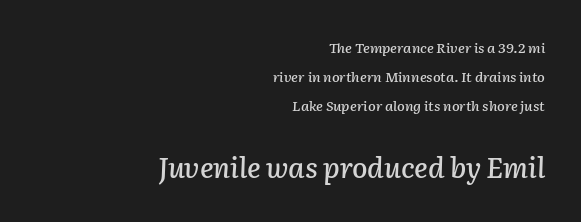
Varying glyph widths throughout — classic text-font behaviour. The block sitting lower on the canvas is the one with enlarged characters. What stands out about the letter spacing? Nothing — it is the standard amount. The passage shown is not underscored anywhere. Characters are canted at an angle relative to the baseline's perpendicular. The ragged edge is on the left, which tells us the setting is flush right.
